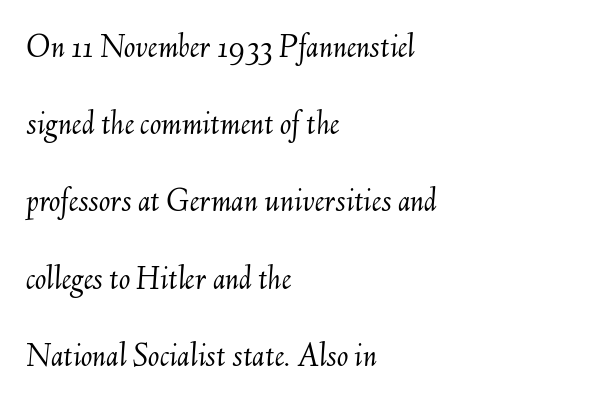
The letters advance in unequal steps, a hallmark of proportional type. The rendering applies a slant to the glyphs. Characters follow at the spacing the type designer built in. Caption: face not bold, strokes unweighted. Left-aligned paragraph, ragged on the right.
